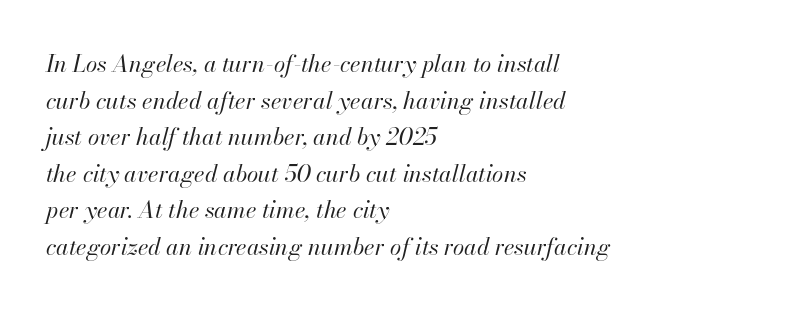
The typeface has the unassuming heft of standard copy or less. What stands out about the letter spacing? Nothing — it is the standard amount. Observe the lean: these are italic letterforms. Descenders hang freely into open space. The vertical gap from one line to the next is medium. Horizontally, the lines are justified to the leading edge only.
